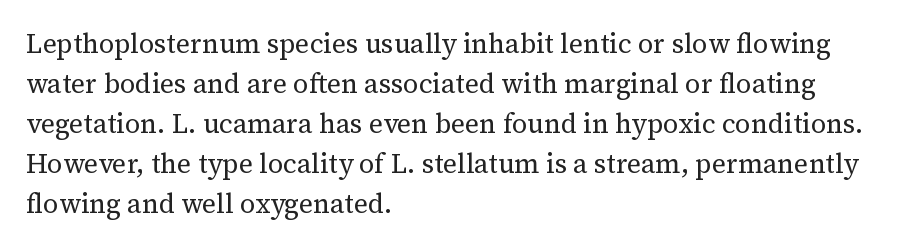
{"italic": "no", "bold": "no", "underline": "no", "align": "left", "line_spacing": "normal", "line_spacing_ratio": 1.48, "letter_spacing": "normal", "letter_spacing_em": 0.0, "glyph_px": 27}
